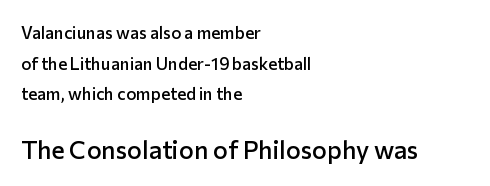
Horizontally, the lines are justified to the leading edge only. Nobody touched the tracking dial on this one. A student would notice the bottom passage is typeset larger than what precedes it. Decoration check: the copy has no underline. Quick note: not italic, upright. Semibold letterforms, between regular and bold.
